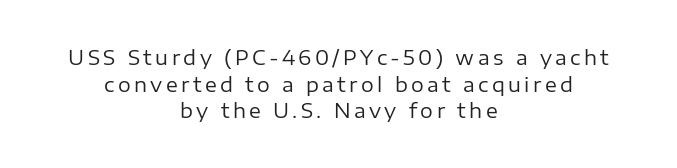
The image shows 20 px text type, upright; set centered, normal line spacing (1.33x), not underlined.
